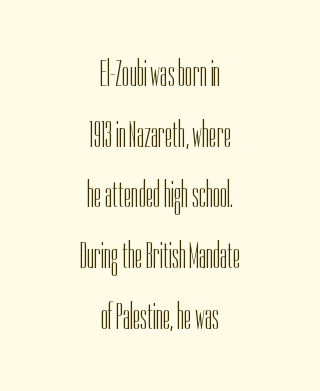
The image shows 37 px light, condensed sans-serif type, upright; set centered, normal line spacing (1.64x), normal letter spacing, not underlined; low stroke contrast and a medium x-height.
